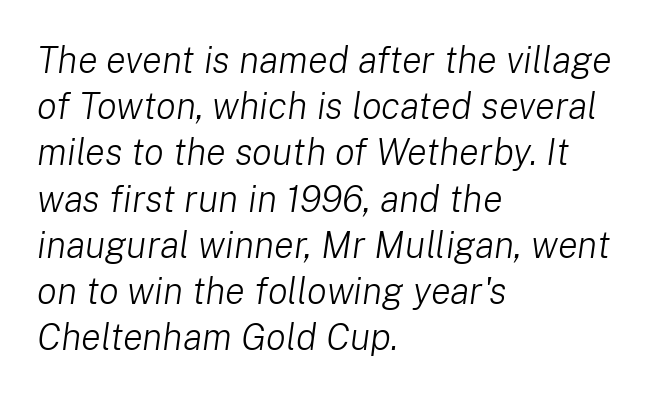
{"italic": "yes", "lean": "right", "slant_degrees": 8, "bold": "no", "weight": "light", "width": "normal", "stroke_contrast": "low", "x_height": "medium", "monospaced": "no", "underline": "no", "align": "left", "line_spacing": "normal", "line_spacing_ratio": 1.25, "letter_spacing": "normal", "letter_spacing_em": 0.0, "glyph_px": 37}
